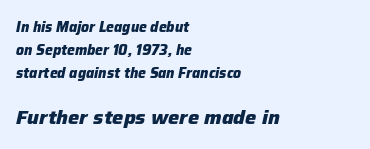
Each new line begins a customary step beneath the previous one. The sample has been set heavy, in full bold. Note: smaller setting up top, larger setting below. Caption: multi-line text, flush left, ragged right.
